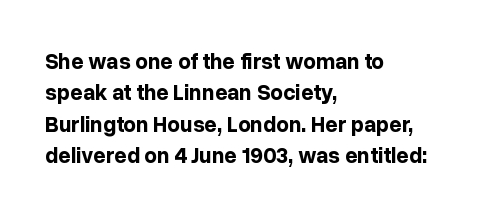
{"italic": "no", "bold": "yes", "underline": "no", "align": "left", "line_spacing": "normal", "line_spacing_ratio": 1.43, "letter_spacing": "normal", "letter_spacing_em": 0.0, "glyph_px": 22}
